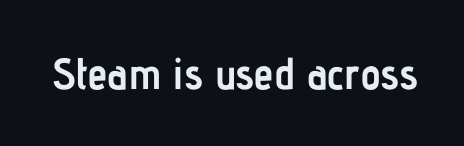
{"serif": "no", "italic": "no", "bold": "yes", "weight": "semibold", "width": "condensed", "stroke_contrast": "low", "x_height": "medium", "monospaced": "no", "underline": "no", "letter_spacing": "normal", "letter_spacing_em": 0.0, "glyph_px": 44}
